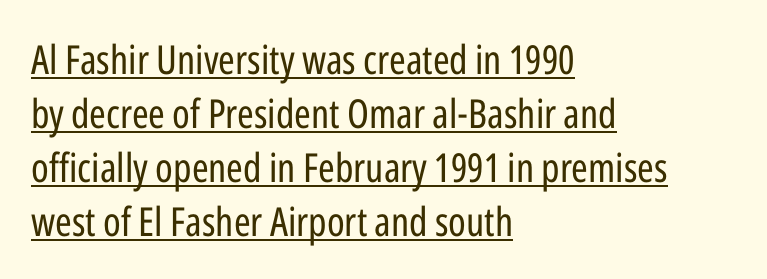
The typesetter chose a ragged-right arrangement here. Words appear dense and cohesive because spacing is normal. Is this a sans? Yes — the strokes have no serifs. Posture: straight, roman, zero tilt. Do the characters align in a grid? No, the font is proportional. Underlined type.
